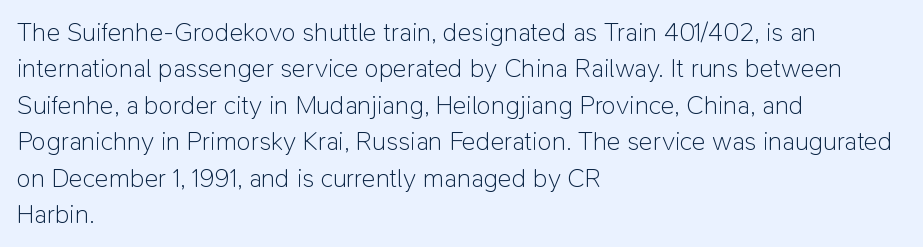
{"italic": "no", "bold": "no", "underline": "no", "align": "left", "line_spacing": "normal", "line_spacing_ratio": 1.4, "letter_spacing": "normal", "letter_spacing_em": 0.0, "glyph_px": 26}
